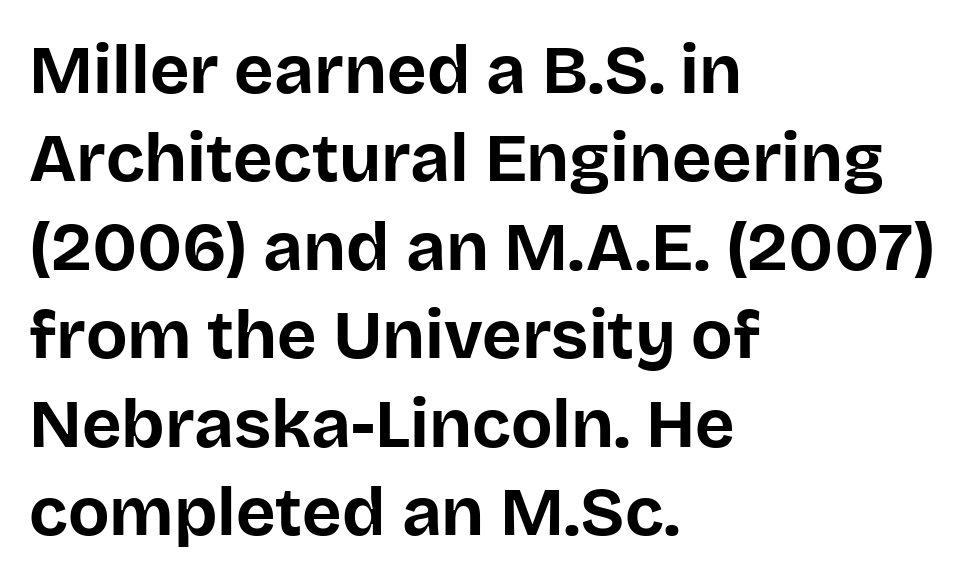
You can tell from the bare stems that sans-serif type was used. In terms of letterspacing, this is plain default setting. Proportional: the letters do not fall into vertical columns. Honestly, the row spacing looks completely unremarkable.
